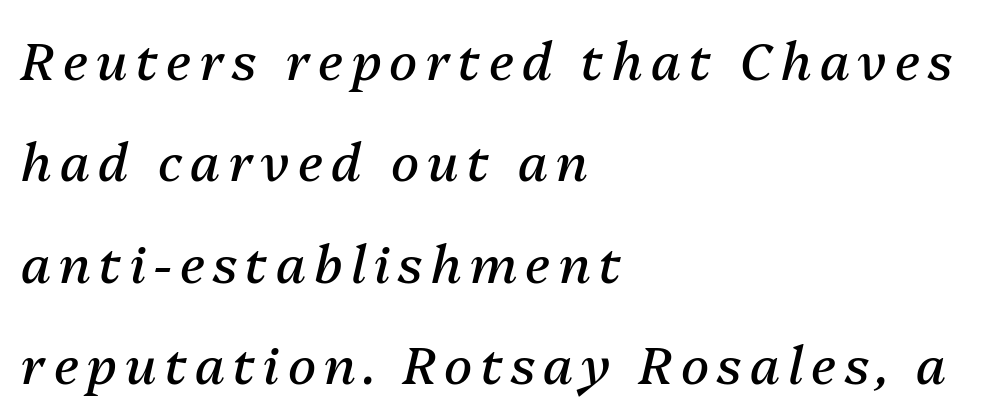
Q: Is the text bold? A: No.
Q: Is the text italic (slanted)? A: Yes, it leans right by about 13 degrees.
Q: Is the text underlined? A: No.
Q: How is the paragraph aligned? A: Left-aligned.
Q: Is the spacing between lines tight, normal or loose? A: Loose.
Q: Width (condensed, normal, or wide)? A: Normal.
Q: Stroke contrast? A: Medium.
Q: x-height? A: Medium.
Q: Monospaced? A: No.
